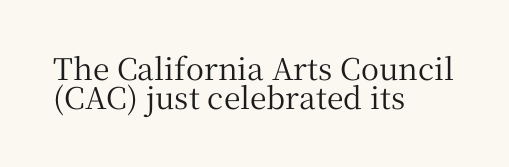
The image shows 30 px serif type, upright; set left-aligned, tight line spacing (0.97x), normal letter spacing, not underlined; medium stroke contrast and a medium x-height.
